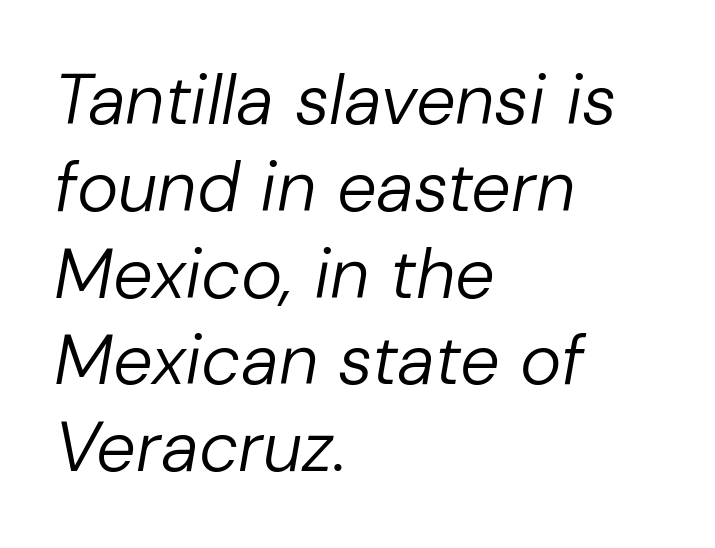
{"italic": "yes", "lean": "right", "slant_degrees": 10, "bold": "no", "weight": "regular", "width": "normal", "stroke_contrast": "low", "x_height": "medium", "monospaced": "no", "underline": "no", "align": "left", "line_spacing_ratio": 1.24, "letter_spacing": "normal", "letter_spacing_em": 0.0, "glyph_px": 70}
